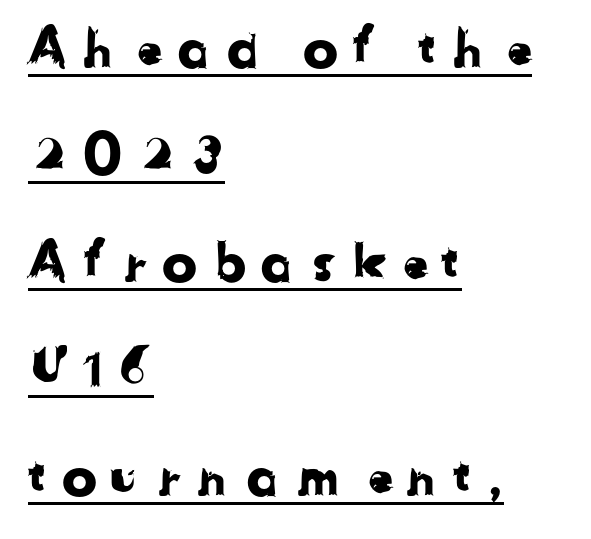
Q: Is the typeface a serif or a sans-serif typeface? A: Sans-serif.
Q: Is the text underlined? A: Yes.
Q: How is the paragraph aligned? A: Left-aligned.
Q: Is the spacing between letters normal or unusually wide? A: Unusually wide.
Q: Is the spacing between lines tight, normal or loose? A: Loose.
Q: Width (condensed, normal, or wide)? A: Normal.
Q: Stroke contrast? A: Low.
Q: x-height? A: Medium.
Q: Monospaced? A: No.
